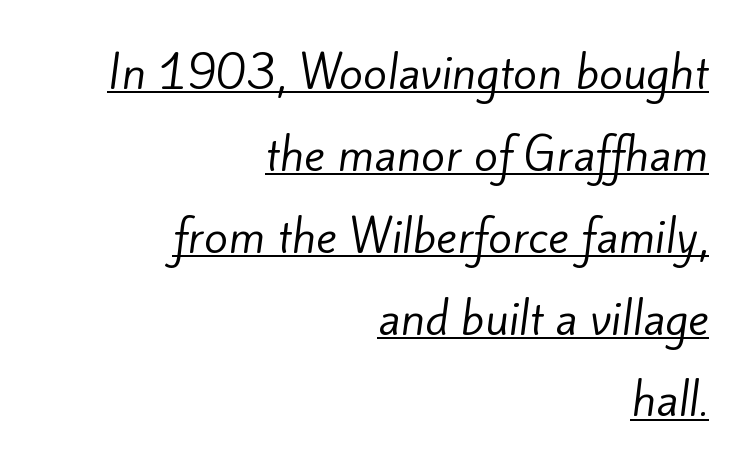
A quiet, ordinary-to-light weight characterises the typeface. Nothing unusual about the tracking: characters are spaced as the font intends. Looks like regular typesetting: each glyph gets only the width it needs. Check where the strokes stop: nothing finishes them off — pure sans.
